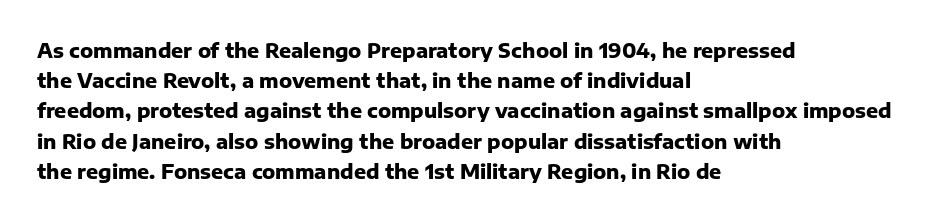
{"italic": "no", "bold": "yes", "underline": "no", "align": "left", "line_spacing": "normal", "line_spacing_ratio": 1.51, "letter_spacing": "normal", "letter_spacing_em": 0.0, "glyph_px": 20}
